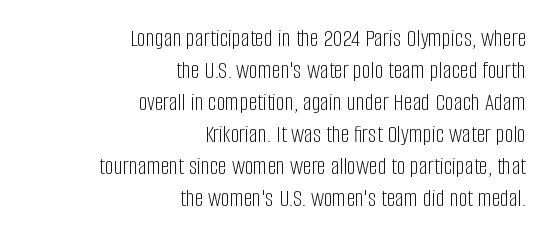
The image shows 25 px text type, upright; set right-aligned, normal line spacing (1.28x), normal letter spacing, not underlined.
